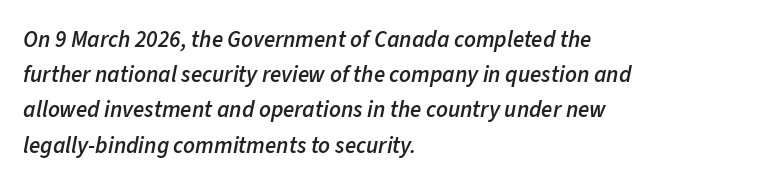
{"italic": "yes", "lean": "right", "slant_degrees": 11, "bold": "semi", "underline": "no", "align": "left", "line_spacing": "normal", "line_spacing_ratio": 1.53, "letter_spacing": "normal", "letter_spacing_em": 0.0, "glyph_px": 23}
